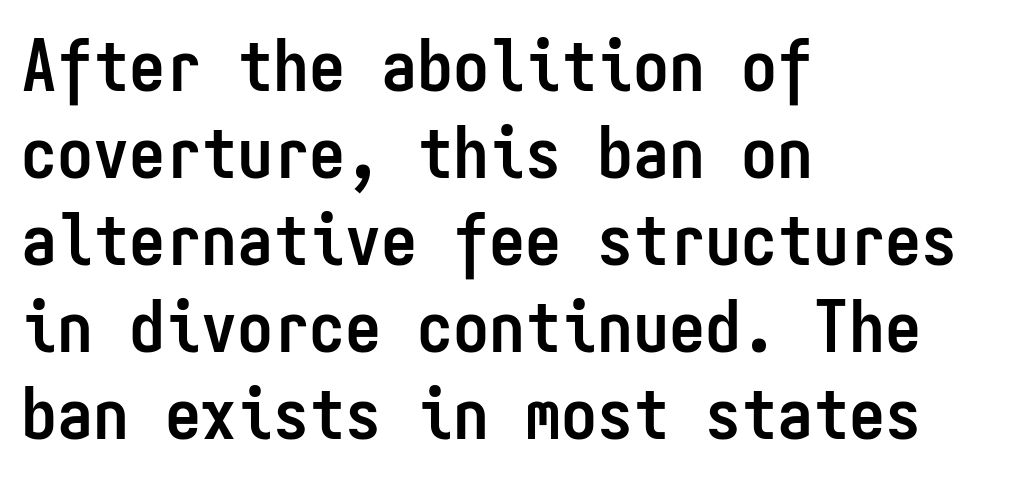
Stroke terminals: plain, sans-serif. The sample has been set heavy, in full bold. If you drew a ruler down the left edge, every line would touch it. The passage shown is typed in a monospace face where columns stay perfectly aligned. Underline: absent. A roman cut, with each character standing at attention.
